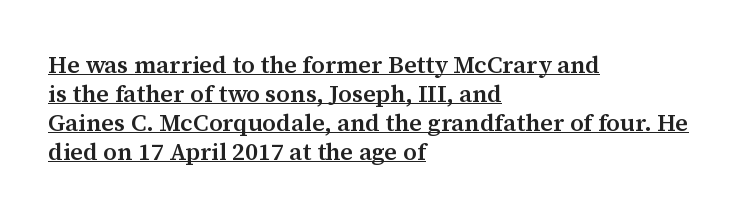
{"italic": "no", "bold": "semi", "underline": "yes", "align": "left", "line_spacing_ratio": 1.21, "letter_spacing": "normal", "letter_spacing_em": 0.0, "glyph_px": 24}
